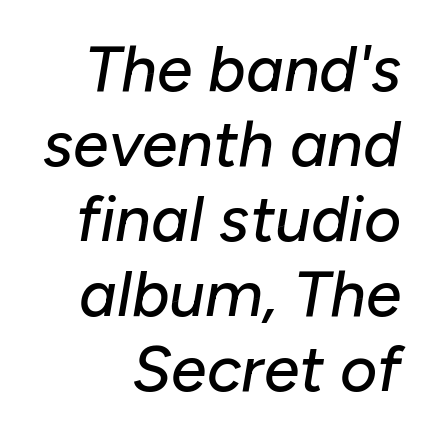
Q: Is the text italic (slanted)? A: Yes, it leans right by about 10 degrees.
Q: Is the text underlined? A: No.
Q: Is the spacing between letters normal or unusually wide? A: Normal.
Q: Width (condensed, normal, or wide)? A: Normal.
Q: Stroke contrast? A: Low.
Q: x-height? A: Medium.
Q: Monospaced? A: No.
